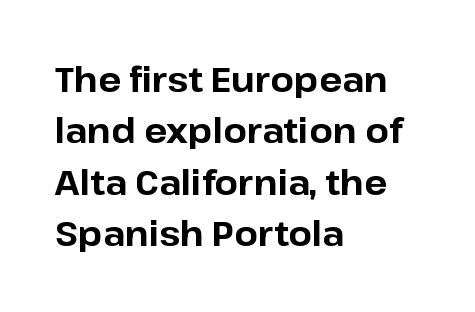
Q: Is the text bold? A: Yes.
Q: Is the text italic (slanted)? A: No, it is upright.
Q: Is the typeface a serif or a sans-serif typeface? A: Sans-serif.
Q: Is the text underlined? A: No.
Q: How is the paragraph aligned? A: Left-aligned.
Q: Is the spacing between letters normal or unusually wide? A: Normal.
Q: Is the spacing between lines tight, normal or loose? A: Normal.
Q: Width (condensed, normal, or wide)? A: Normal.
Q: Stroke contrast? A: Low.
Q: x-height? A: Medium.
Q: Monospaced? A: No.
